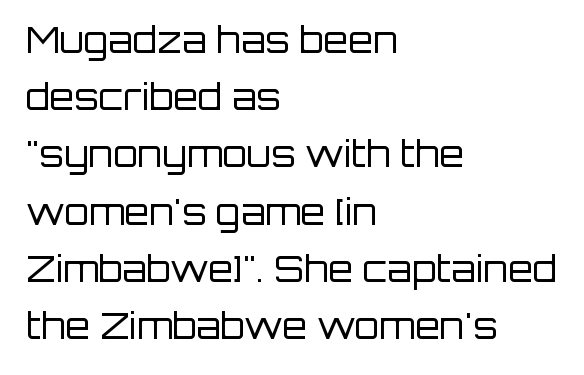
Q: Is the text bold? A: No.
Q: Is the text italic (slanted)? A: No, it is upright.
Q: Is the typeface a serif or a sans-serif typeface? A: Sans-serif.
Q: Is the text underlined? A: No.
Q: How is the paragraph aligned? A: Left-aligned.
Q: Is the spacing between letters normal or unusually wide? A: Normal.
Q: Is the spacing between lines tight, normal or loose? A: Normal.
Q: Width (condensed, normal, or wide)? A: Normal.
Q: Stroke contrast? A: Low.
Q: x-height? A: Large.
Q: Monospaced? A: No.
